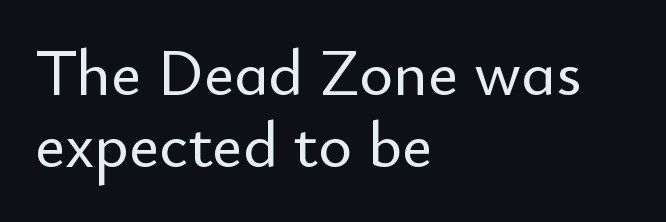
Varying glyph widths throughout — classic text-font behaviour. Reading down the column, the eye jumps only a short way to each next line. Unlike italic type, these characters show no tilt at all. The rendering anchors every line to the left-hand side. Type without underlining. This sample uses plain, unmodified letter spacing.
